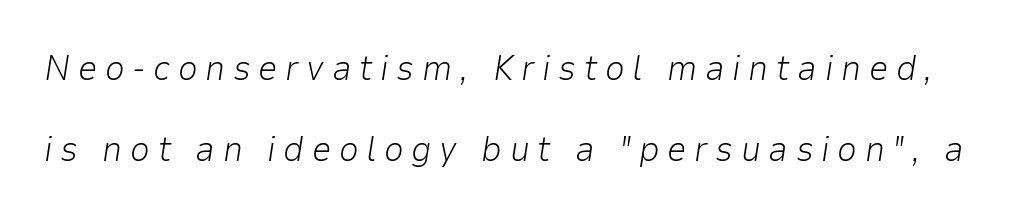
Characters are canted at an angle relative to the baseline's perpendicular. Is the type heavy? It reads as light-to-regular instead. Loosely led — the rows are spread out. Tracking here is generous; glyphs stand well apart from one another. Proportional: the letters do not fall into vertical columns. A clean baseline with only descenders dipping below it.
